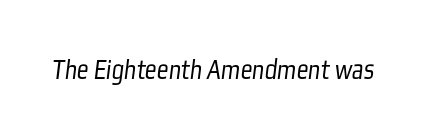
Q: Is the text bold? A: No.
Q: Is the typeface a serif or a sans-serif typeface? A: Sans-serif.
Q: Is the text underlined? A: No.
Q: Is the spacing between letters normal or unusually wide? A: Normal.
Q: Width (condensed, normal, or wide)? A: Condensed.
Q: Stroke contrast? A: Low.
Q: x-height? A: Medium.
Q: Monospaced? A: No.
